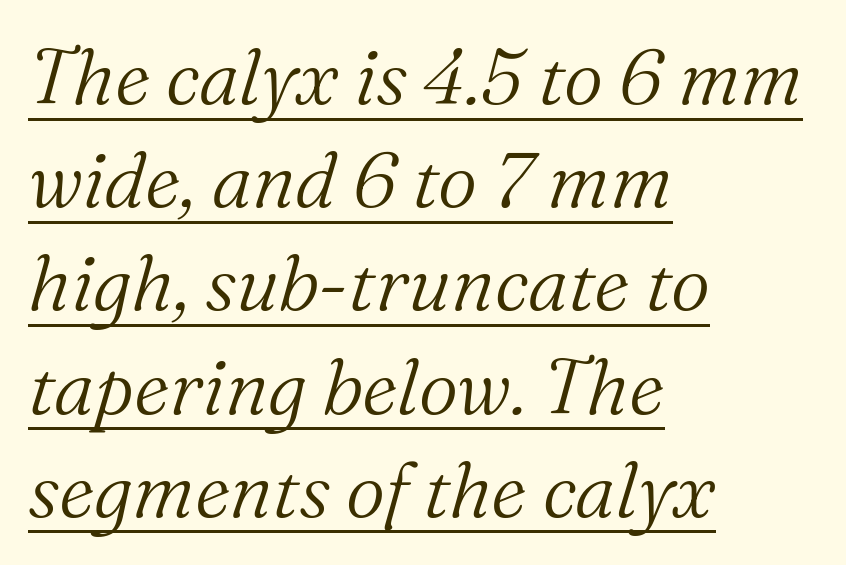
The image shows 77 px light serif type, italic (leaning right); set left-aligned, normal line spacing (1.34x), normal letter spacing, underlined; medium stroke contrast and a medium x-height.
